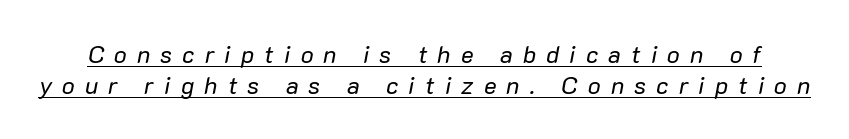
The image shows 24 px text type, italic (leaning right); set normal line spacing (1.3x), unusually wide letter spacing (+0.42 em), underlined.
